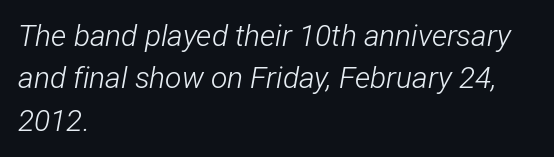
Q: Is the text bold? A: No.
Q: Is the text italic (slanted)? A: Yes, it leans right by about 12 degrees.
Q: Is the text underlined? A: No.
Q: How is the paragraph aligned? A: Left-aligned.
Q: Is the spacing between letters normal or unusually wide? A: Normal.
Q: Is the spacing between lines tight, normal or loose? A: Normal.
Q: Width (condensed, normal, or wide)? A: Condensed.
Q: Stroke contrast? A: Low.
Q: x-height? A: Medium.
Q: Monospaced? A: No.
